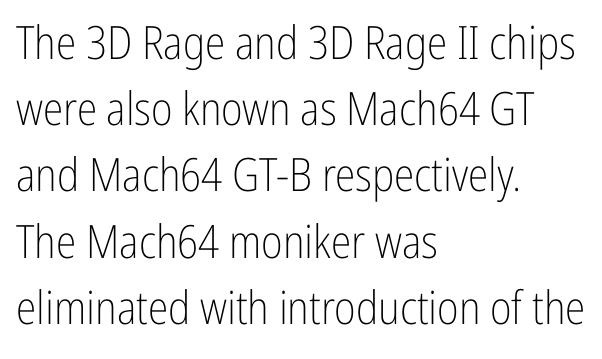
{"serif": "no", "italic": "no", "bold": "no", "weight": "light", "width": "condensed", "stroke_contrast": "low", "x_height": "medium", "monospaced": "no", "underline": "no", "align": "left", "line_spacing": "normal", "line_spacing_ratio": 1.44, "letter_spacing": "normal", "letter_spacing_em": 0.0, "glyph_px": 46}
